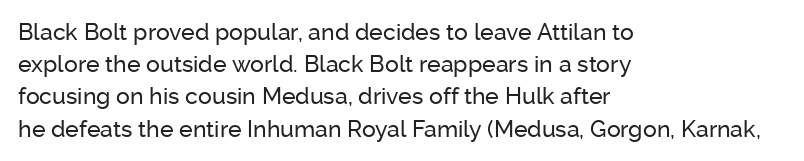
The image shows 23 px text type, upright; set left-aligned, normal line spacing (1.4x), normal letter spacing, not underlined.
